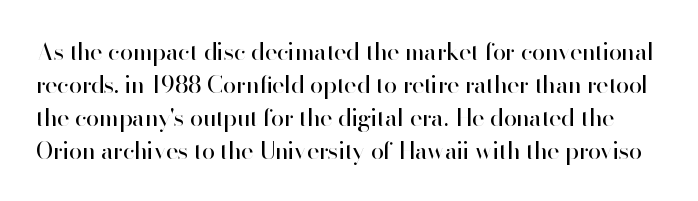
Q: Is the text bold? A: No.
Q: Is the text italic (slanted)? A: No, it is upright.
Q: Is the text underlined? A: No.
Q: Is the spacing between letters normal or unusually wide? A: Normal.
Q: Is the spacing between lines tight, normal or loose? A: Normal.
